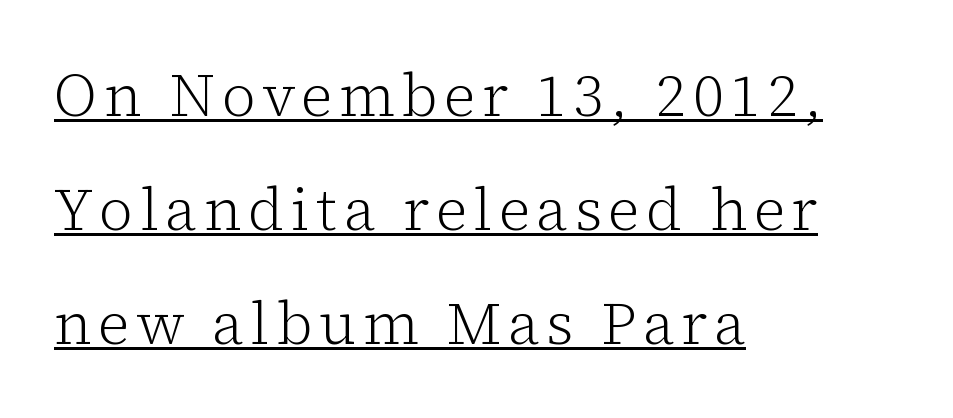
The image shows 59 px light serif type, upright; set left-aligned, loose line spacing (1.93x), underlined; low stroke contrast and a medium x-height.
